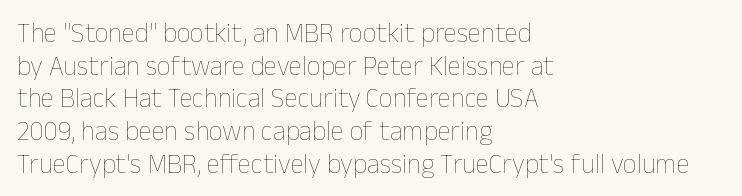
{"italic": "no", "bold": "no", "underline": "no", "align": "left", "line_spacing_ratio": 1.21, "letter_spacing": "normal", "letter_spacing_em": 0.0, "glyph_px": 27}
